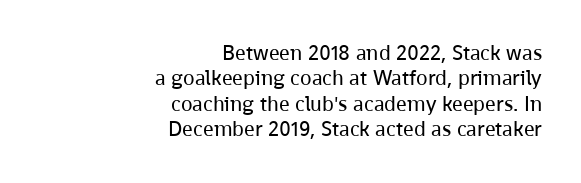
The image shows 21 px text type, upright; set right-aligned, line spacing 1.21x, normal letter spacing, not underlined.
